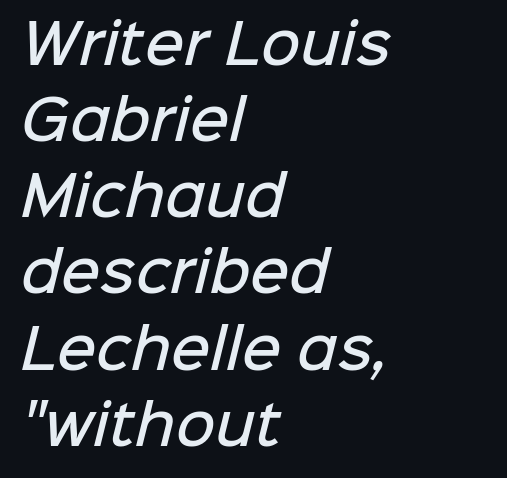
Q: Is the text bold? A: Semi-bold.
Q: Is the typeface a serif or a sans-serif typeface? A: Sans-serif.
Q: Is the text underlined? A: No.
Q: How is the paragraph aligned? A: Left-aligned.
Q: Is the spacing between letters normal or unusually wide? A: Normal.
Q: Is the spacing between lines tight, normal or loose? A: Normal.
Q: Width (condensed, normal, or wide)? A: Normal.
Q: Stroke contrast? A: Low.
Q: x-height? A: Medium.
Q: Monospaced? A: No.
